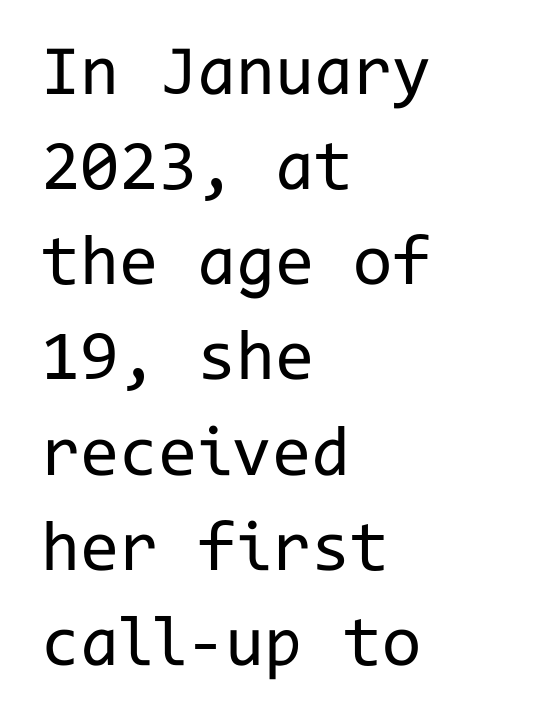
Q: Is the text bold? A: No.
Q: Is the text italic (slanted)? A: No, it is upright.
Q: Is the typeface a serif or a sans-serif typeface? A: Sans-serif.
Q: Is the text underlined? A: No.
Q: How is the paragraph aligned? A: Left-aligned.
Q: Is the spacing between letters normal or unusually wide? A: Normal.
Q: Is the spacing between lines tight, normal or loose? A: Normal.
Q: Width (condensed, normal, or wide)? A: Normal.
Q: Stroke contrast? A: Low.
Q: x-height? A: Medium.
Q: Monospaced? A: Yes.
